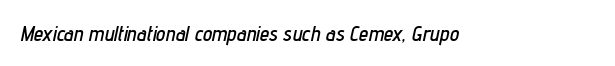
The image shows 21 px text type, italic (leaning right); set normal letter spacing, not underlined.
